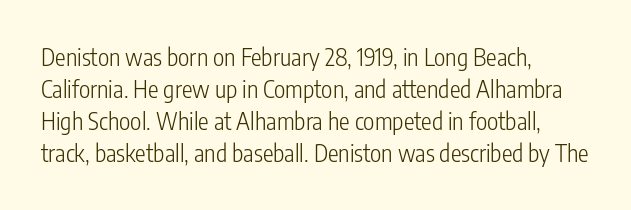
The image shows 24 px text type, upright; set left-aligned, normal line spacing (1.34x), normal letter spacing, not underlined.
